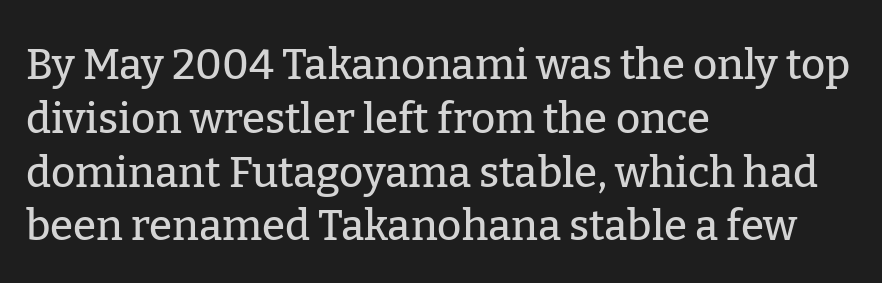
{"serif": "yes", "italic": "no", "width": "normal", "stroke_contrast": "low", "x_height": "medium", "monospaced": "no", "underline": "no", "align": "left", "line_spacing": "normal", "line_spacing_ratio": 1.28, "letter_spacing": "normal", "letter_spacing_em": 0.0, "glyph_px": 42}
